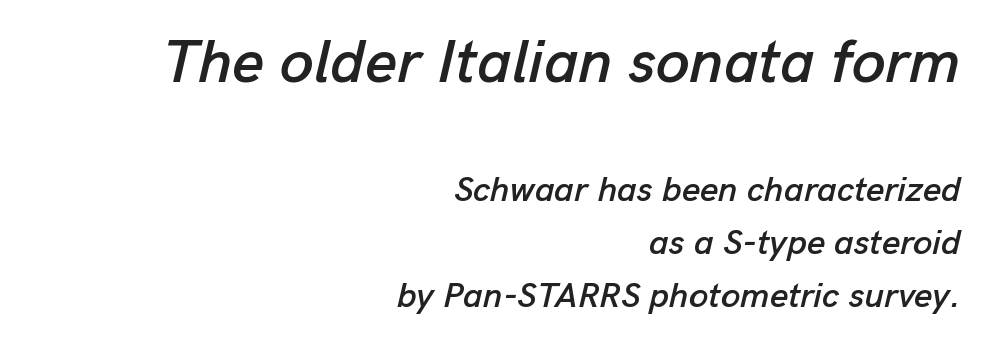
Q: Is the text italic (slanted)? A: Yes, it leans right by about 13 degrees.
Q: Is the text underlined? A: No.
Q: How is the paragraph aligned? A: Right-aligned.
Q: Is the spacing between letters normal or unusually wide? A: Normal.
Q: Is the spacing between lines tight, normal or loose? A: Normal.
Q: Which block of text is set in a larger size, the first (top) or the second (bottom)? A: The first (top) one.
Q: Width (condensed, normal, or wide)? A: Normal.
Q: Stroke contrast? A: Low.
Q: x-height? A: Medium.
Q: Monospaced? A: No.
